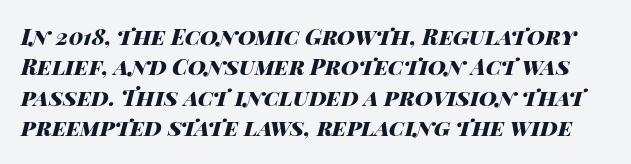
The image shows 22 px bold type, italic (leaning right); set normal line spacing (1.38x), normal letter spacing, not underlined.
